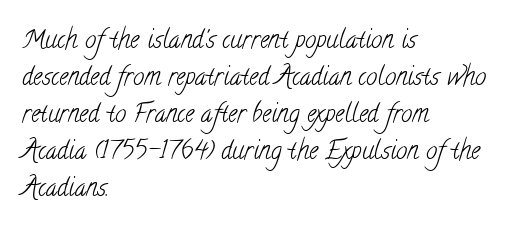
The image shows 25 px text type; set left-aligned, normal line spacing (1.48x), normal letter spacing, not underlined.
